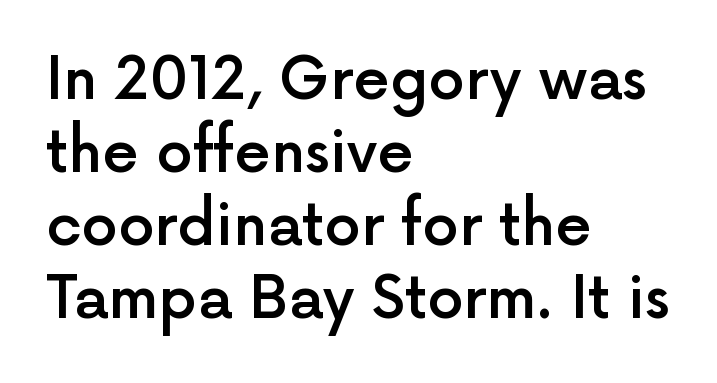
The image shows 58 px semibold sans-serif type, upright; set left-aligned, normal line spacing (1.26x), normal letter spacing, not underlined; a medium x-height.
